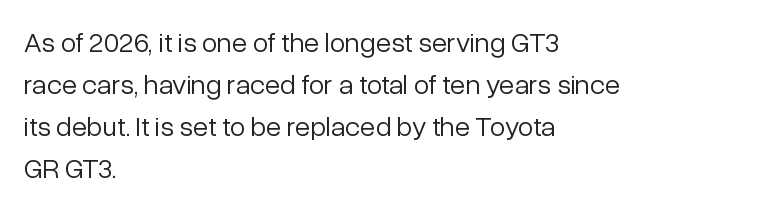
Q: Is the text bold? A: No.
Q: Is the text italic (slanted)? A: No, it is upright.
Q: Is the typeface a serif or a sans-serif typeface? A: Sans-serif.
Q: Is the text underlined? A: No.
Q: How is the paragraph aligned? A: Left-aligned.
Q: Is the spacing between letters normal or unusually wide? A: Normal.
Q: Is the spacing between lines tight, normal or loose? A: Normal.
Q: Width (condensed, normal, or wide)? A: Normal.
Q: Stroke contrast? A: Low.
Q: x-height? A: Medium.
Q: Monospaced? A: No.
